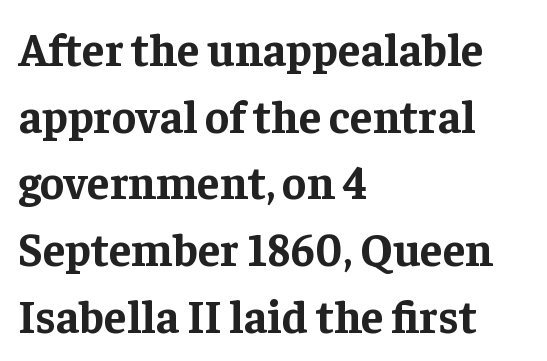
Q: Is the text bold? A: Yes.
Q: Is the text italic (slanted)? A: No, it is upright.
Q: Is the typeface a serif or a sans-serif typeface? A: Serif.
Q: Is the text underlined? A: No.
Q: How is the paragraph aligned? A: Left-aligned.
Q: Is the spacing between letters normal or unusually wide? A: Normal.
Q: Is the spacing between lines tight, normal or loose? A: Normal.
Q: Width (condensed, normal, or wide)? A: Normal.
Q: Stroke contrast? A: Low.
Q: x-height? A: Medium.
Q: Monospaced? A: No.
